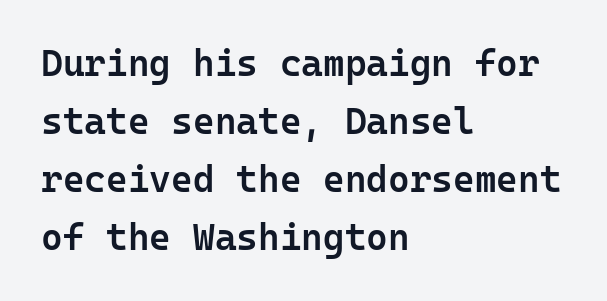
The image shows 37 px semibold sans-serif type, upright, monospaced; set left-aligned, normal line spacing (1.57x), normal letter spacing, not underlined; low stroke contrast and a medium x-height.
